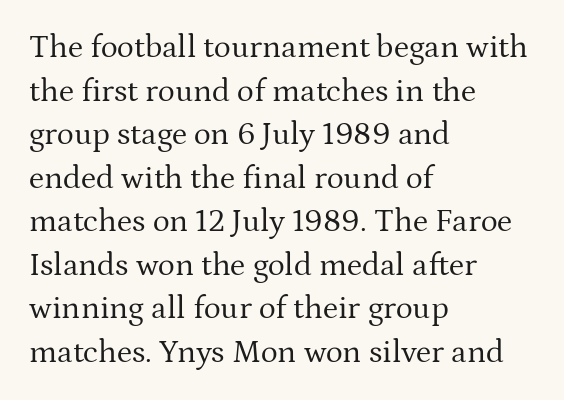
{"serif": "yes", "italic": "no", "bold": "no", "weight": "regular", "width": "normal", "stroke_contrast": "medium", "x_height": "medium", "monospaced": "no", "underline": "no", "align": "left", "line_spacing": "normal", "line_spacing_ratio": 1.36, "letter_spacing": "normal", "letter_spacing_em": 0.0, "glyph_px": 32}
